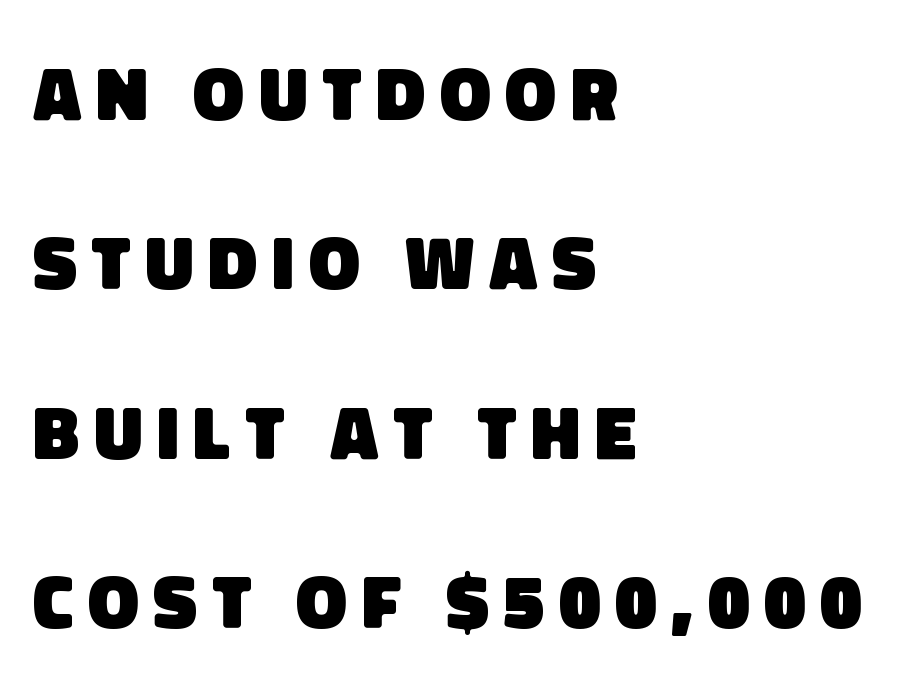
{"serif": "no", "bold": "yes", "weight": "heavy", "width": "normal", "stroke_contrast": "low", "x_height": "large", "monospaced": "no", "underline": "no", "align": "left", "line_spacing": "loose", "line_spacing_ratio": 2.23, "glyph_px": 76}
